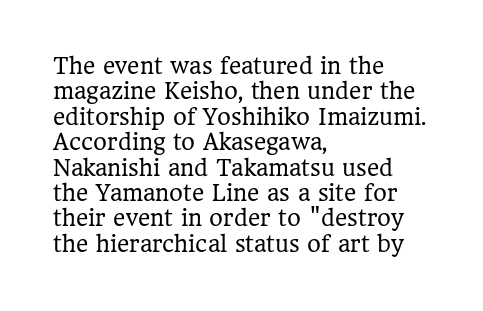
{"italic": "no", "bold": "no", "underline": "no", "align": "left", "line_spacing_ratio": 1.21, "letter_spacing": "normal", "letter_spacing_em": 0.0, "glyph_px": 21}
